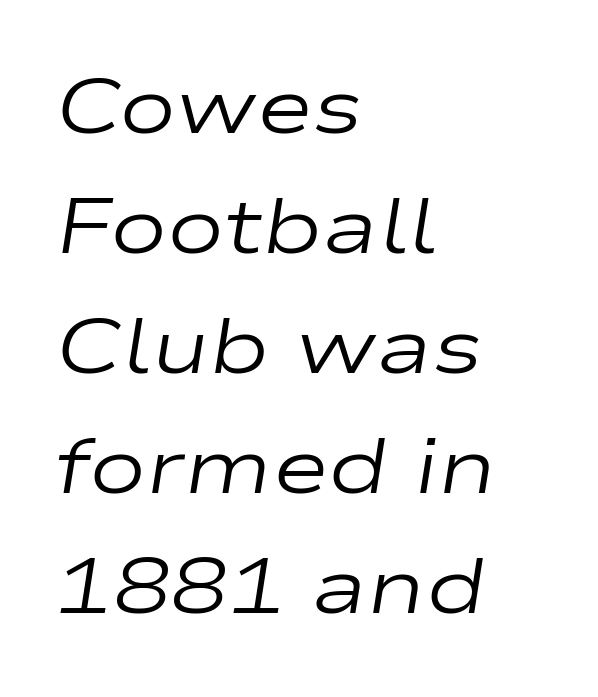
Q: Is the text bold? A: No.
Q: Is the text italic (slanted)? A: Yes, it leans right by about 9 degrees.
Q: Is the text underlined? A: No.
Q: How is the paragraph aligned? A: Left-aligned.
Q: Is the spacing between letters normal or unusually wide? A: Normal.
Q: Is the spacing between lines tight, normal or loose? A: Normal.
Q: Width (condensed, normal, or wide)? A: Wide.
Q: Stroke contrast? A: Low.
Q: x-height? A: Medium.
Q: Monospaced? A: No.
